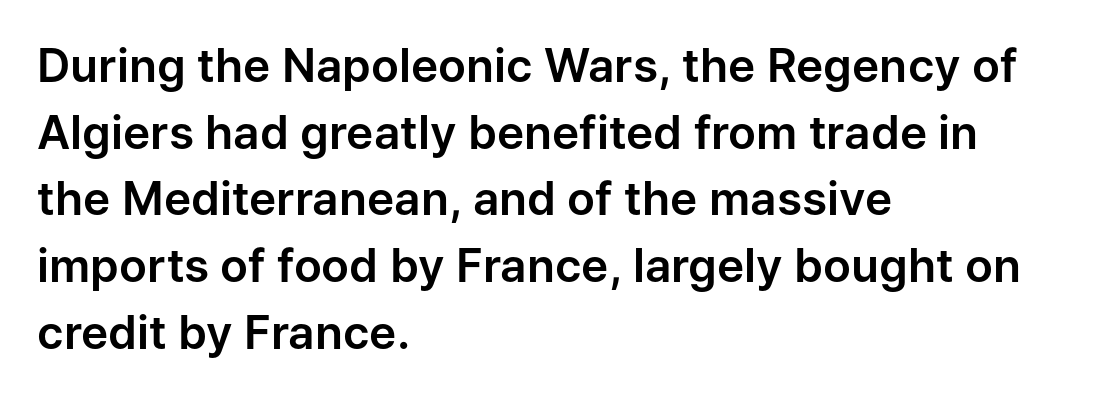
{"serif": "no", "italic": "no", "width": "normal", "stroke_contrast": "low", "x_height": "medium", "monospaced": "no", "underline": "no", "align": "left", "line_spacing": "normal", "line_spacing_ratio": 1.45, "letter_spacing": "normal", "letter_spacing_em": 0.0, "glyph_px": 46}
